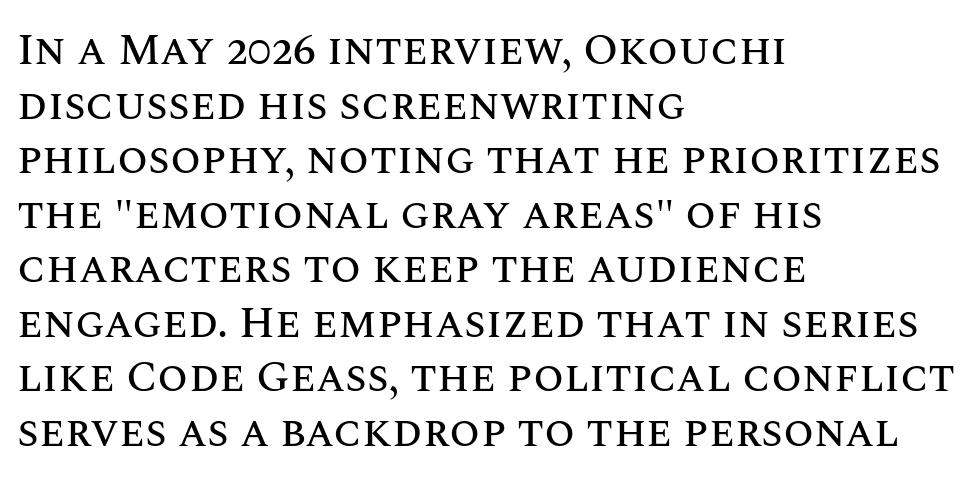
Q: Is the text italic (slanted)? A: No, it is upright.
Q: Is the text underlined? A: No.
Q: How is the paragraph aligned? A: Left-aligned.
Q: Is the spacing between letters normal or unusually wide? A: Normal.
Q: Width (condensed, normal, or wide)? A: Normal.
Q: Stroke contrast? A: Medium.
Q: x-height? A: Large.
Q: Monospaced? A: No.
